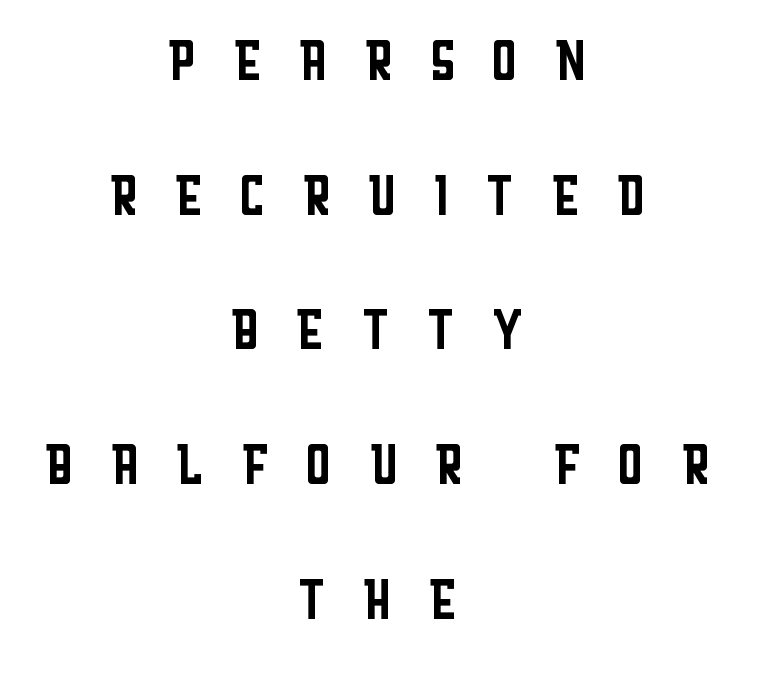
{"serif": "no", "italic": "no", "bold": "no", "weight": "regular", "width": "condensed", "stroke_contrast": "low", "x_height": "large", "monospaced": "no", "underline": "no", "align": "center", "line_spacing_ratio": 1.82, "letter_spacing": "wide", "letter_spacing_em": 0.45, "glyph_px": 74}
